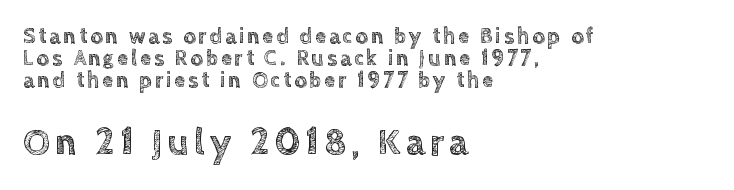
Q: Is the text italic (slanted)? A: No, it is upright.
Q: Is the text underlined? A: No.
Q: How is the paragraph aligned? A: Left-aligned.
Q: Is the spacing between lines tight, normal or loose? A: Tight.
Q: Which block of text is set in a larger size, the first (top) or the second (bottom)? A: The second (bottom) one.
Q: Width (condensed, normal, or wide)? A: Normal.
Q: x-height? A: Large.
Q: Monospaced? A: No.
